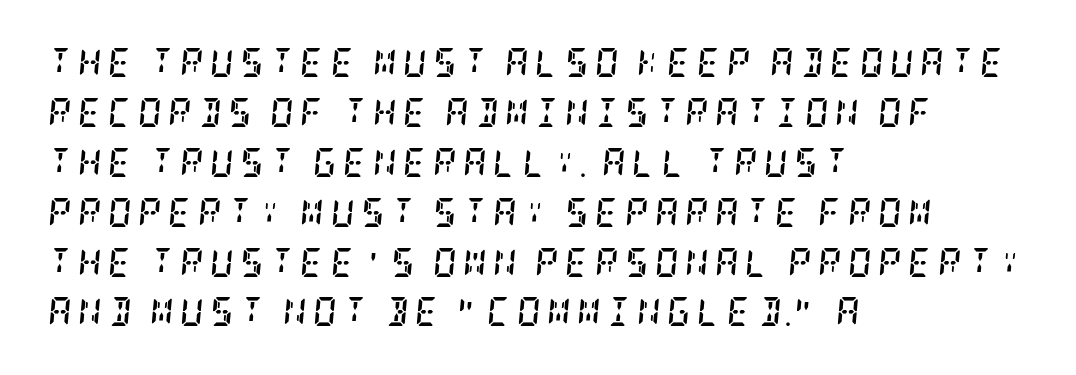
Observe the serifs anchoring each vertical stroke in this sample. The rendering inserts visible extra space after every character. The foot of each line stays bare and open. Which margin do the lines hug? The left one — the right edge is uneven. Slant detected: the letters are inclined. Weight: bold.
